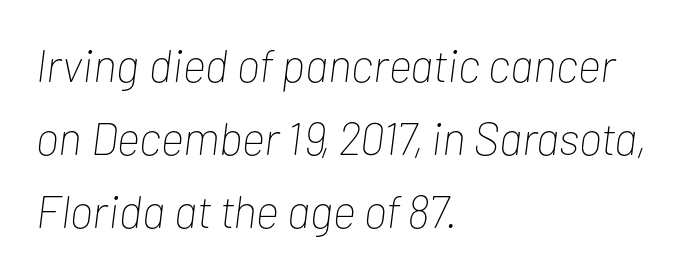
The image shows 46 px thin, condensed type, italic (leaning right); set left-aligned, normal line spacing (1.59x), normal letter spacing, not underlined; low stroke contrast and a medium x-height.
